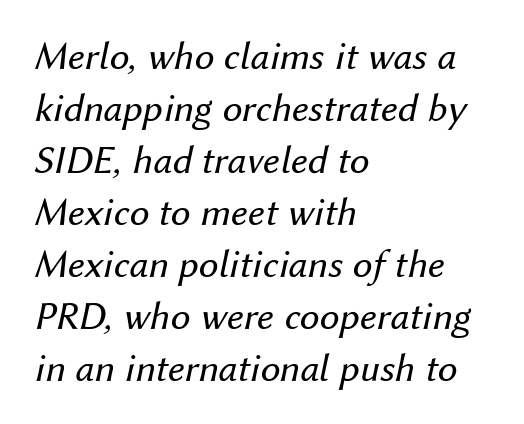
{"italic": "yes", "lean": "right", "slant_degrees": 12, "bold": "no", "weight": "regular", "width": "normal", "stroke_contrast": "medium", "x_height": "medium", "monospaced": "no", "underline": "no", "align": "left", "line_spacing": "normal", "line_spacing_ratio": 1.3, "letter_spacing": "normal", "letter_spacing_em": 0.0, "glyph_px": 40}
